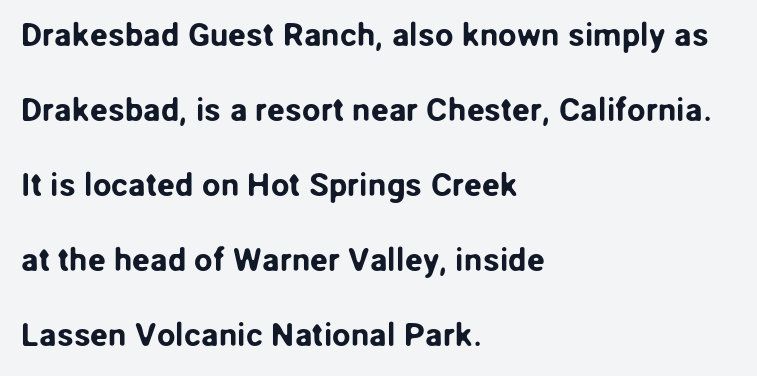
The image shows 33 px sans-serif type, upright; set left-aligned, loose line spacing (2.27x), normal letter spacing, not underlined; low stroke contrast and a medium x-height.
